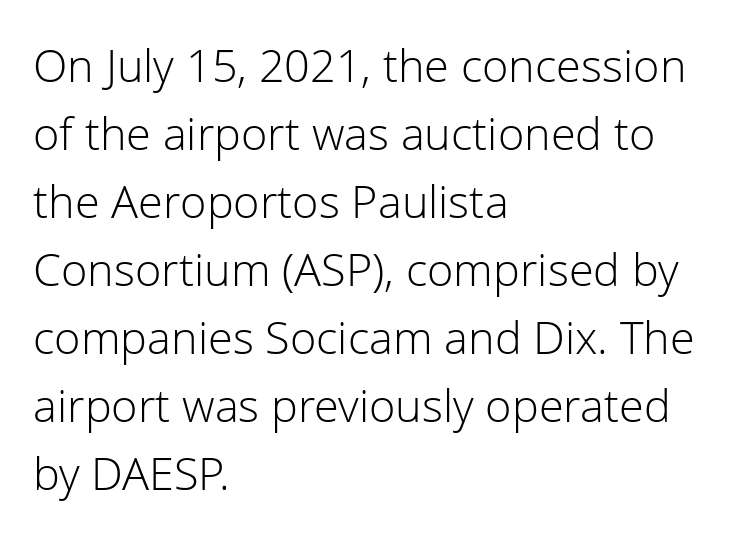
{"serif": "no", "italic": "no", "bold": "no", "weight": "light", "width": "normal", "stroke_contrast": "low", "x_height": "medium", "monospaced": "no", "underline": "no", "align": "left", "line_spacing": "normal", "line_spacing_ratio": 1.51, "letter_spacing": "normal", "letter_spacing_em": 0.0, "glyph_px": 45}
